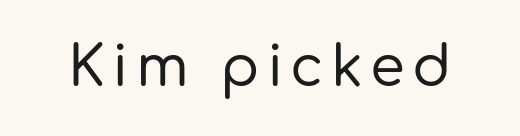
Q: Is the text italic (slanted)? A: No, it is upright.
Q: Is the typeface a serif or a sans-serif typeface? A: Sans-serif.
Q: Is the text underlined? A: No.
Q: Width (condensed, normal, or wide)? A: Normal.
Q: Stroke contrast? A: Low.
Q: x-height? A: Medium.
Q: Monospaced? A: No.
